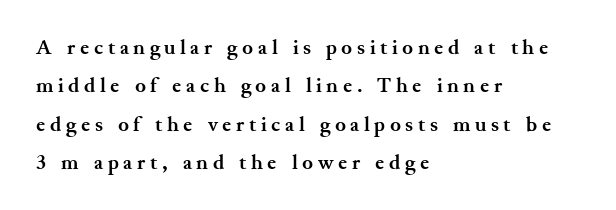
The characters look thick and weighty, a clear bold. Look at the tracking — it's clearly loosened, letters drifting apart. All the whitespace from short lines collects on the right. The strip under each line holds only bare page.
